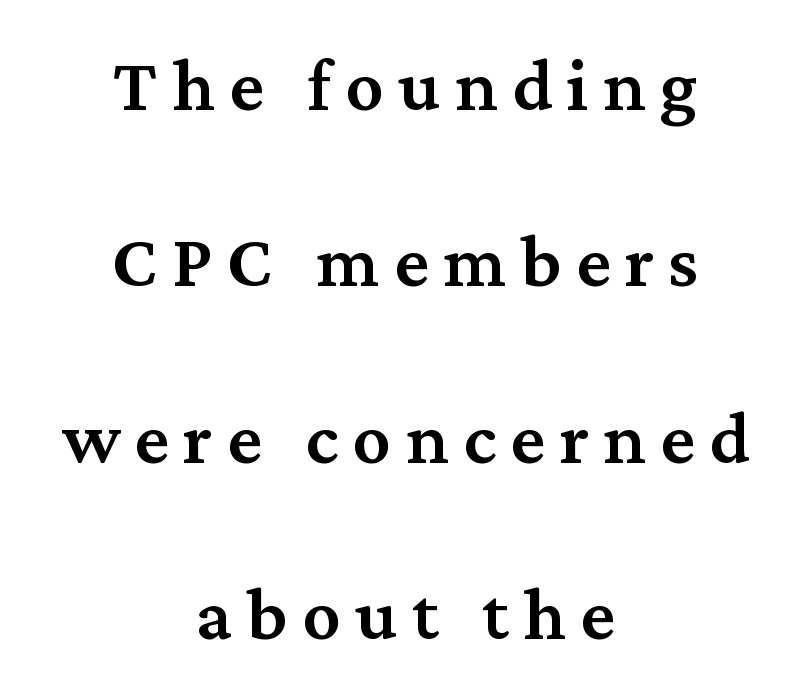
{"serif": "yes", "italic": "no", "bold": "semi", "weight": "semibold", "width": "normal", "stroke_contrast": "medium", "x_height": "medium", "monospaced": "no", "underline": "no", "align": "center", "line_spacing": "loose", "line_spacing_ratio": 2.32, "glyph_px": 76}
